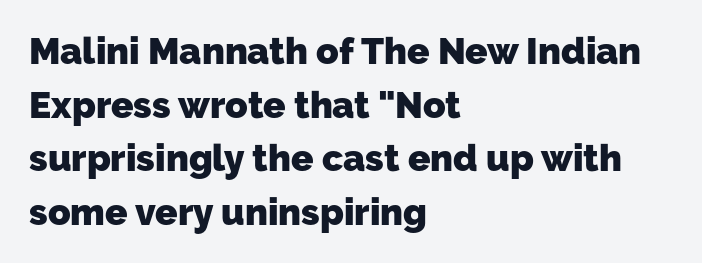
The image shows 37 px heavy sans-serif type; set left-aligned, normal line spacing (1.45x), normal letter spacing, not underlined; low stroke contrast and a medium x-height.
